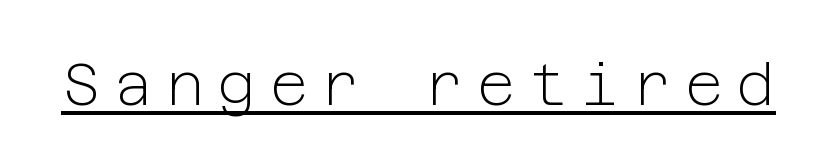
The image shows 59 px light sans-serif type, upright; set unusually wide letter spacing (+0.23 em), underlined; low stroke contrast and a medium x-height.
